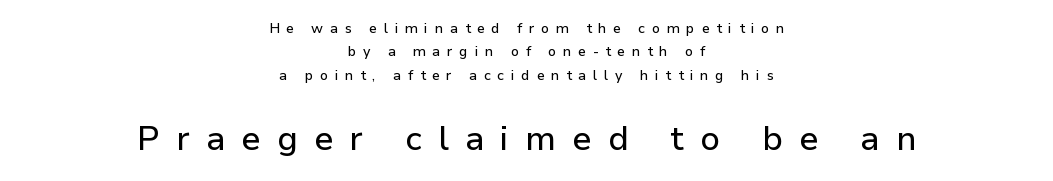
Alignment: centered. The axis of the letterforms is exactly vertical. Leading: standard. You get the small type first, then a jump to larger type. Proportional: the letters do not fall into vertical columns. The space directly below the letters is spotless.
